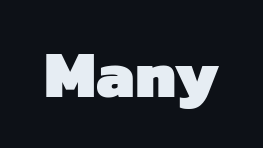
Heavy-handed strokes throughout: this text is bold. The rendering uses natural spacing where letterforms have individual widths. The baseline area is clear. What kind of face is this? One without serifs — a sans.
